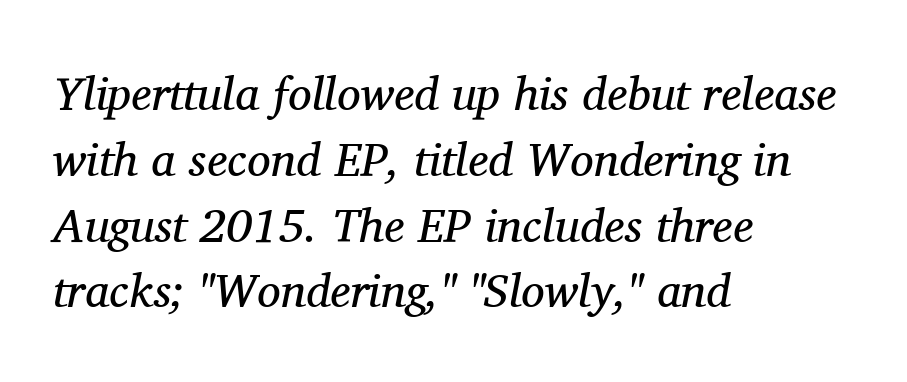
{"serif": "yes", "italic": "yes", "lean": "right", "slant_degrees": 11, "bold": "no", "weight": "regular", "width": "normal", "stroke_contrast": "medium", "x_height": "medium", "monospaced": "no", "underline": "no", "align": "left", "line_spacing": "normal", "line_spacing_ratio": 1.4, "letter_spacing": "normal", "letter_spacing_em": 0.0, "glyph_px": 47}
